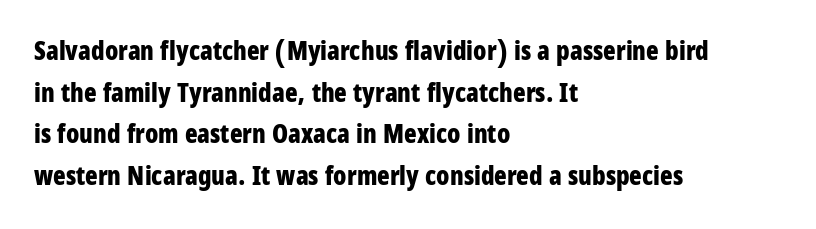
When letters stand straight like this, we call the style roman or upright. Successive baselines arrive at the customary interval. This rendering uses left alignment, leaving the right contour irregular. Notice how thick the strokes are: this is what a full bold looks like.
